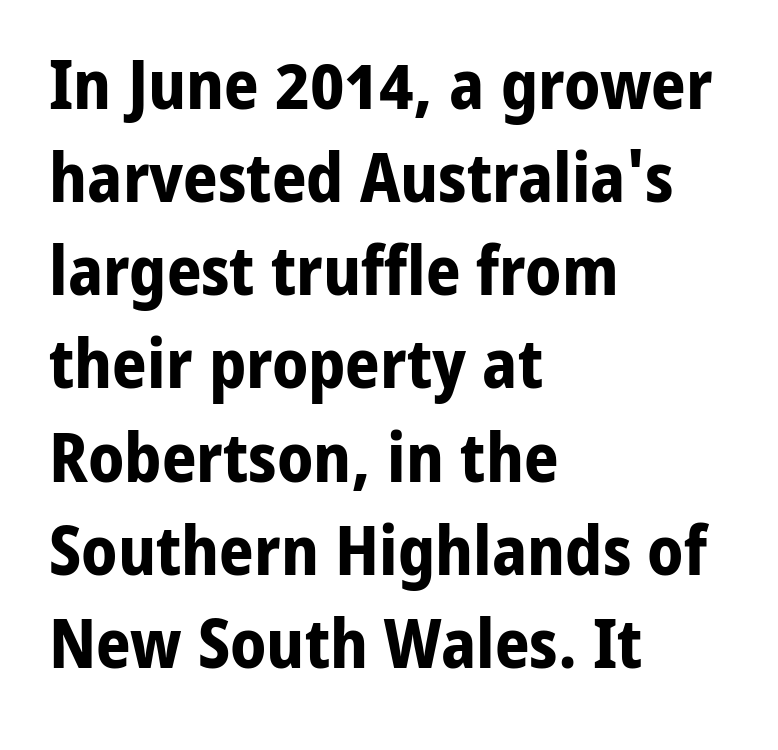
Varying glyph widths throughout — classic text-font behaviour. A student would call this left alignment; a typographer would say flush left, rag right. The strokes are fattened all the way to bold. Quick note: interline space is typical. The letters stand straight up with perfectly vertical stems. The rendering shows plain stroke endings on the letterforms — a sans-serif design.
